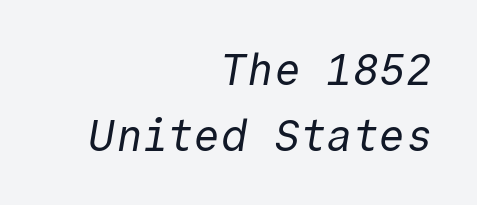
The image shows 44 px regular-weight sans-serif type, monospaced; set right-aligned, normal line spacing (1.5x), normal letter spacing, not underlined; a medium x-height.
